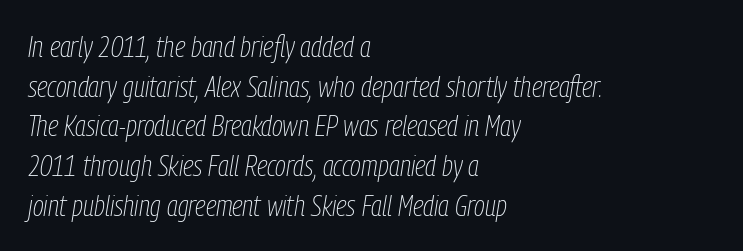
The image shows 29 px thin, condensed type, italic (leaning right); set left-aligned, normal line spacing (1.37x), normal letter spacing, not underlined; low stroke contrast and a medium x-height.
